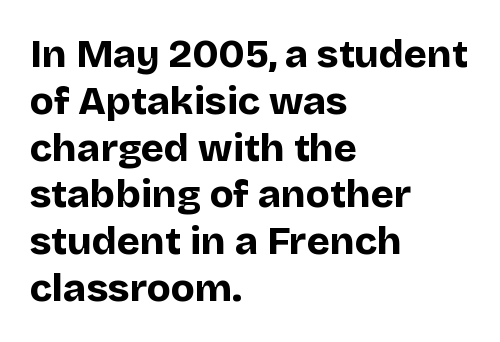
Q: Is the text bold? A: Yes.
Q: Is the text italic (slanted)? A: No, it is upright.
Q: Is the typeface a serif or a sans-serif typeface? A: Sans-serif.
Q: Is the text underlined? A: No.
Q: How is the paragraph aligned? A: Left-aligned.
Q: Is the spacing between letters normal or unusually wide? A: Normal.
Q: Width (condensed, normal, or wide)? A: Normal.
Q: Stroke contrast? A: Low.
Q: x-height? A: Large.
Q: Monospaced? A: No.
